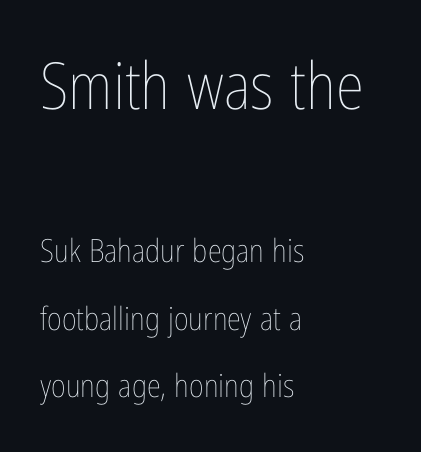
Looks like regular typesetting: each glyph gets only the width it needs. Weight class: somewhere from thin through regular. Rule under the text: the space is simply empty. You could fit nearly another row in the gap between these rows. The face used here is rendered with its standard letterfit.
